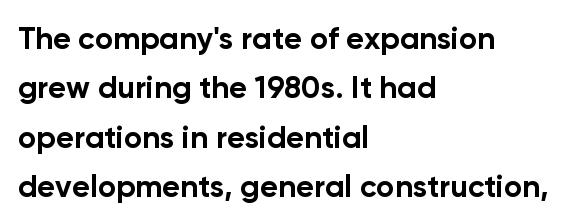
{"serif": "no", "italic": "no", "bold": "yes", "weight": "bold", "width": "normal", "stroke_contrast": "low", "x_height": "medium", "monospaced": "no", "underline": "no", "align": "left", "line_spacing": "normal", "line_spacing_ratio": 1.59, "letter_spacing": "normal", "letter_spacing_em": 0.0, "glyph_px": 31}
